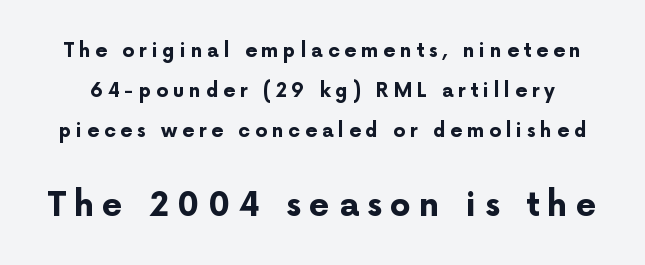
Q: Is the text bold? A: Yes.
Q: Is the text italic (slanted)? A: No, it is upright.
Q: Is the typeface a serif or a sans-serif typeface? A: Sans-serif.
Q: Is the text underlined? A: No.
Q: Is the spacing between letters normal or unusually wide? A: Unusually wide.
Q: Is the spacing between lines tight, normal or loose? A: Loose.
Q: Which block of text is set in a larger size, the first (top) or the second (bottom)? A: The second (bottom) one.
Q: Width (condensed, normal, or wide)? A: Normal.
Q: Stroke contrast? A: Low.
Q: x-height? A: Medium.
Q: Monospaced? A: No.
